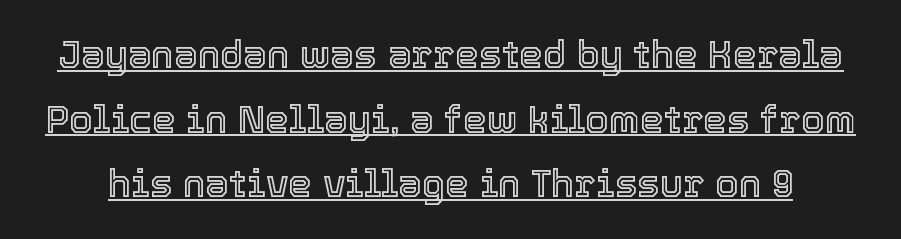
The image shows 38 px text type, upright; set normal line spacing (1.7x), normal letter spacing, underlined; a medium x-height.
